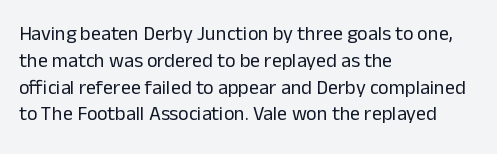
Q: Is the text bold? A: No.
Q: Is the text italic (slanted)? A: No, it is upright.
Q: Is the text underlined? A: No.
Q: How is the paragraph aligned? A: Left-aligned.
Q: Is the spacing between letters normal or unusually wide? A: Normal.
Q: Is the spacing between lines tight, normal or loose? A: Normal.
